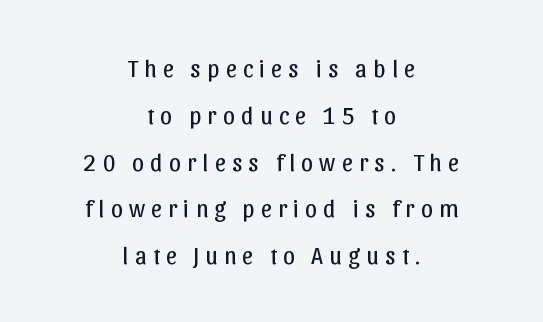
{"italic": "no", "bold": "no", "underline": "no", "align": "center", "line_spacing": "loose", "line_spacing_ratio": 1.95, "letter_spacing": "wide", "letter_spacing_em": 0.26, "glyph_px": 24}
